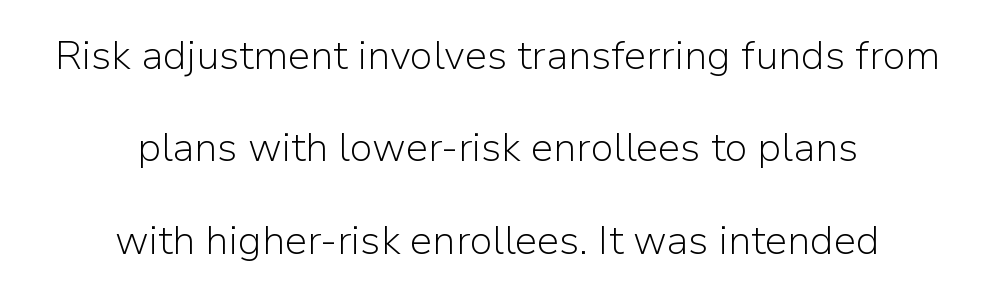
You can tell from the bare stems that sans-serif type was used. Beneath every word, the page is bare. These lines stand farther apart than default settings would place them. Unlike italic type, these characters show no tilt at all. The rendering positions every line midway between the sides. Spacing between characters is what you'd get straight out of the box.
